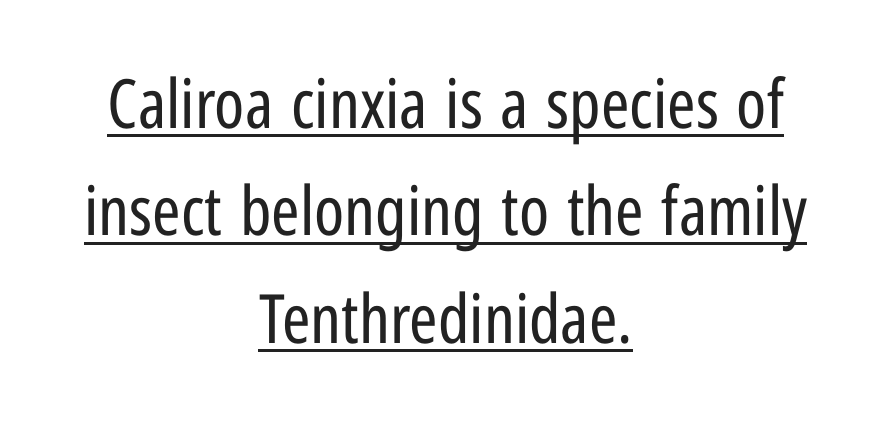
{"serif": "no", "italic": "no", "bold": "no", "weight": "regular", "width": "condensed", "stroke_contrast": "low", "x_height": "medium", "monospaced": "no", "underline": "yes", "align": "center", "line_spacing": "normal", "line_spacing_ratio": 1.58, "letter_spacing": "normal", "letter_spacing_em": 0.0, "glyph_px": 68}
